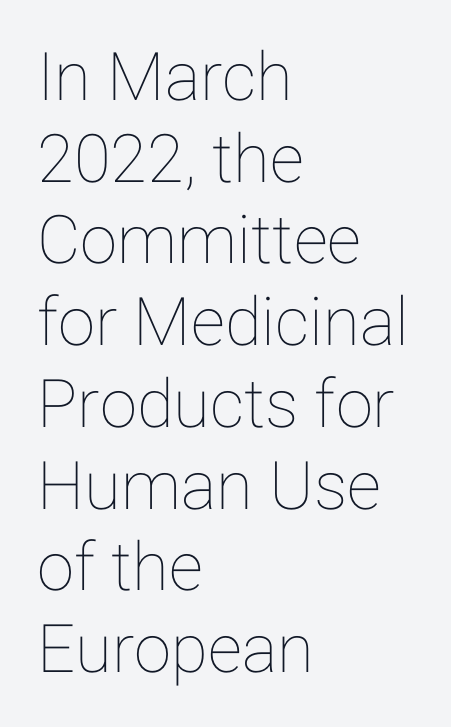
The image shows 67 px text type, upright; set left-aligned, line spacing 1.22x, normal letter spacing, not underlined; low stroke contrast and a medium x-height.
